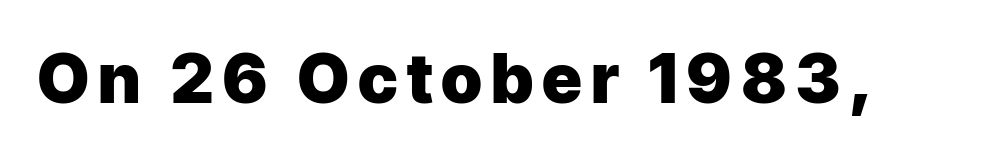
{"serif": "no", "italic": "no", "bold": "yes", "weight": "heavy", "width": "normal", "stroke_contrast": "low", "x_height": "medium", "monospaced": "no", "underline": "no", "glyph_px": 68}
